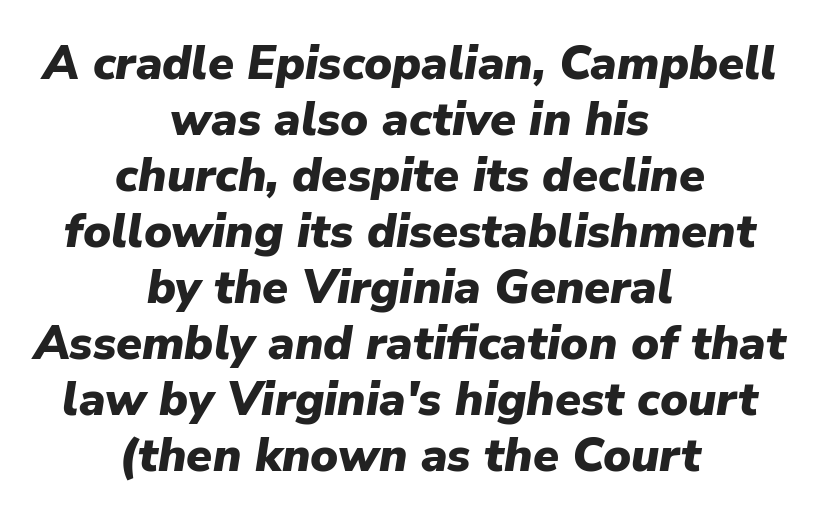
A typesetter would call this proportional, since set widths differ per character. Students, this is bold: see how much ink each stroke carries. The letterforms sit shoulder to shoulder at normal distance. Any mark beneath the type? The region is blank. The axis of the letterforms is tilted away from vertical. Visually the block forms a symmetrical silhouette, jagged on both flanks.
